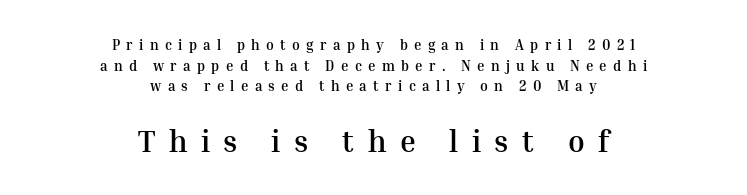
The image shows 30 px semibold serif type, upright; set centered, normal line spacing (1.47x), unusually wide letter spacing (+0.45 em), not underlined; the second (bottom) block is 2.14x larger; medium stroke contrast and a medium x-height.
